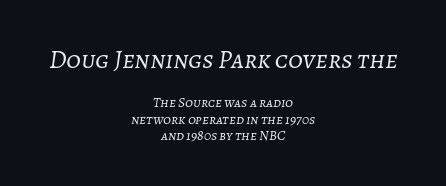
{"italic": "yes", "lean": "right", "slant_degrees": 7, "bold": "no", "underline": "no", "align": "center", "line_spacing_ratio": 1.17, "letter_spacing": "normal", "letter_spacing_em": 0.0, "larger_block": "first", "size_ratio": 1.86, "glyph_px": 26}
